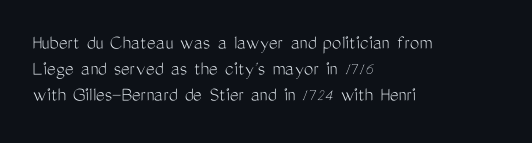
Q: Is the text bold? A: No.
Q: Is the text italic (slanted)? A: No, it is upright.
Q: Is the text underlined? A: No.
Q: How is the paragraph aligned? A: Left-aligned.
Q: Is the spacing between letters normal or unusually wide? A: Normal.
